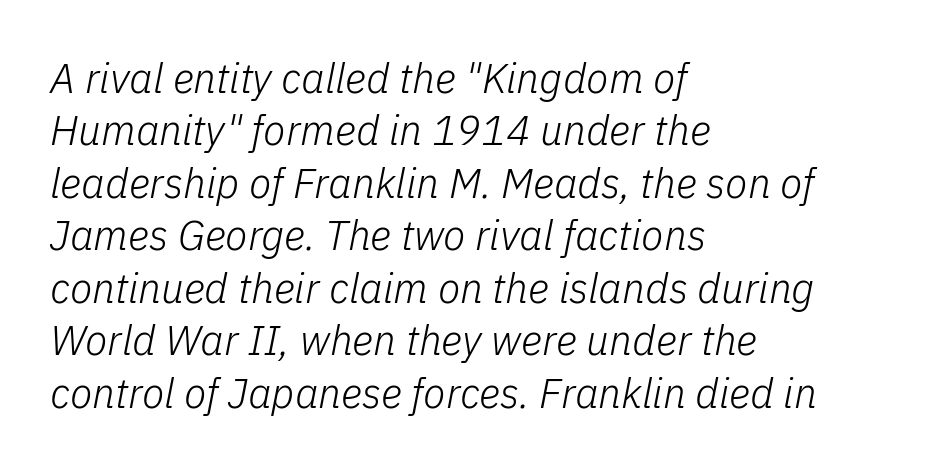
Q: Is the text bold? A: No.
Q: Is the text italic (slanted)? A: Yes, it leans right by about 11 degrees.
Q: Is the text underlined? A: No.
Q: How is the paragraph aligned? A: Left-aligned.
Q: Is the spacing between letters normal or unusually wide? A: Normal.
Q: Is the spacing between lines tight, normal or loose? A: Normal.
Q: Width (condensed, normal, or wide)? A: Normal.
Q: Stroke contrast? A: Low.
Q: x-height? A: Medium.
Q: Monospaced? A: No.
